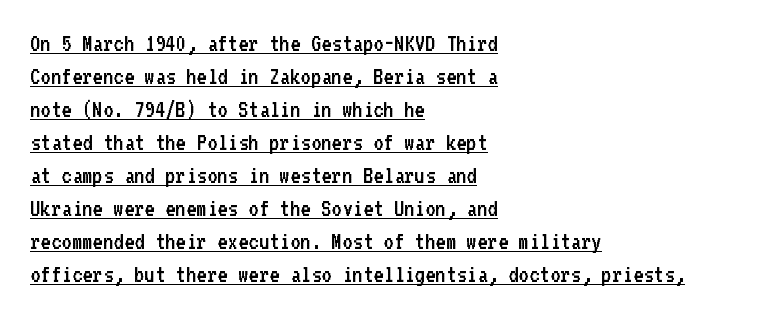
The image shows 25 px text type, upright; set left-aligned, normal line spacing (1.32x), normal letter spacing, underlined.
